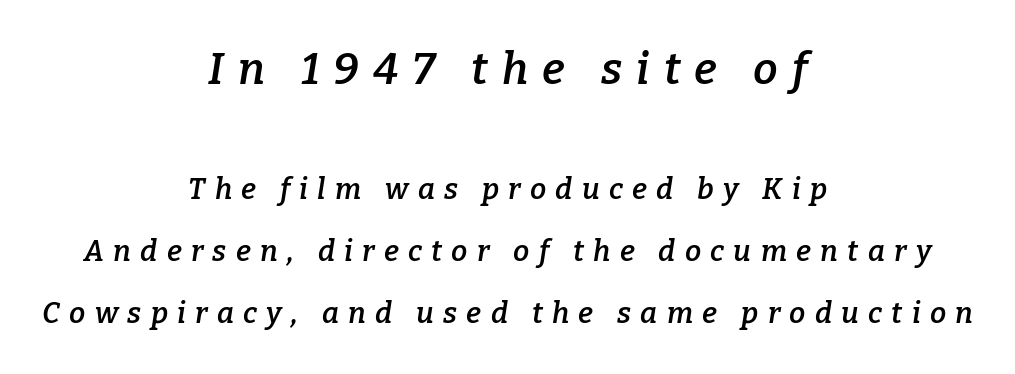
Compared with typical body copy, the letter spacing here is much looser. Glance below the letters and you will spot only blank space. Slightly chunky letters — semibold, I'd say, not full bold. Compared with typical paragraphs, the rows here are farther apart.
